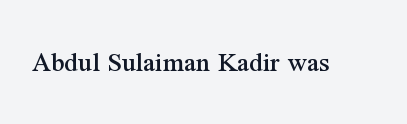
Q: Is the text italic (slanted)? A: No, it is upright.
Q: Is the typeface a serif or a sans-serif typeface? A: Serif.
Q: Is the text underlined? A: No.
Q: Is the spacing between letters normal or unusually wide? A: Normal.
Q: Width (condensed, normal, or wide)? A: Normal.
Q: Stroke contrast? A: Medium.
Q: x-height? A: Medium.
Q: Monospaced? A: No.
